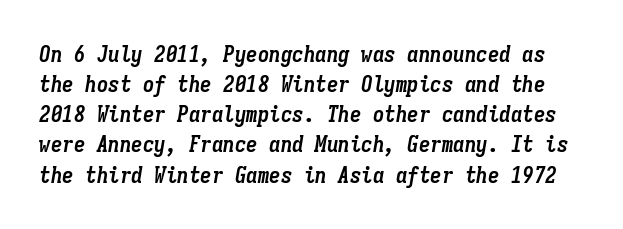
Underlining? Definitely not there. Tracking here is standard; glyphs follow each other at the usual distance. Students, observe: this is what conventionally led text looks like. Posture: slanted. This is heavy type, rendered in bold.
